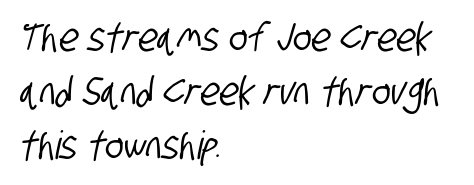
Q: Is the typeface a serif or a sans-serif typeface? A: Sans-serif.
Q: Is the text underlined? A: No.
Q: How is the paragraph aligned? A: Left-aligned.
Q: Is the spacing between letters normal or unusually wide? A: Normal.
Q: Is the spacing between lines tight, normal or loose? A: Normal.
Q: Width (condensed, normal, or wide)? A: Condensed.
Q: Stroke contrast? A: Low.
Q: x-height? A: Large.
Q: Monospaced? A: No.
